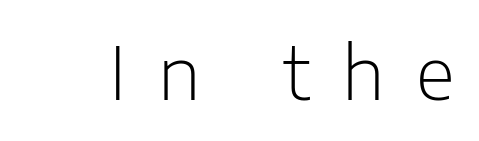
{"serif": "no", "italic": "no", "bold": "no", "weight": "light", "width": "normal", "stroke_contrast": "low", "x_height": "medium", "monospaced": "no", "underline": "no", "letter_spacing": "wide", "letter_spacing_em": 0.44, "glyph_px": 72}
